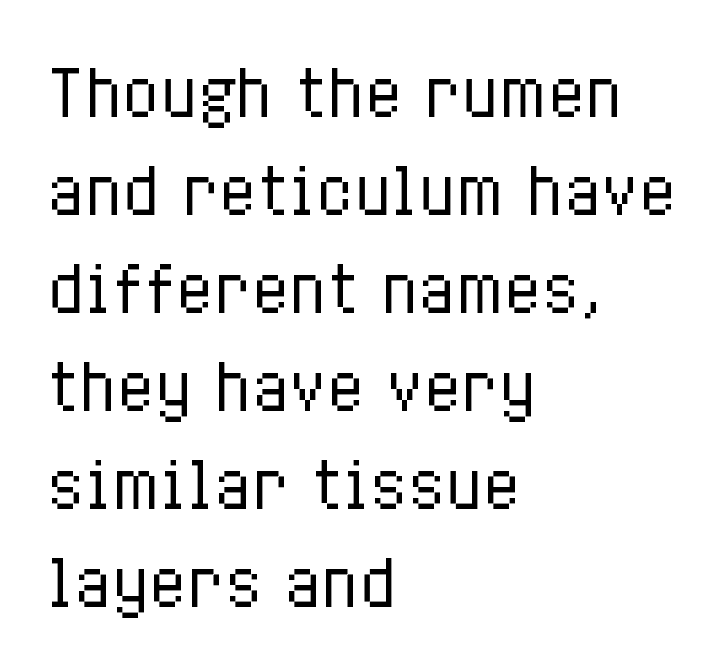
The image shows 62 px regular-weight, condensed type, upright; set left-aligned, normal line spacing (1.58x), normal letter spacing, not underlined; low stroke contrast and a medium x-height.
